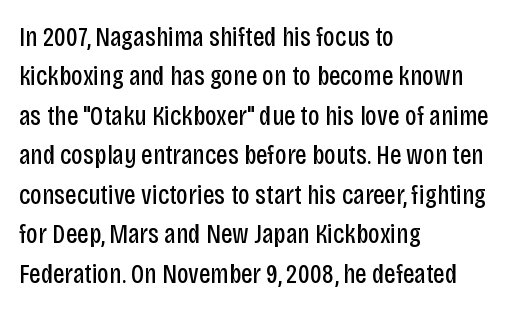
Vertical spacing — default. When letters stand straight like this, we call the style roman or upright. The line texture is even and compact thanks to regular tracking. Each row of text sits above clean, open space. Weight: regular or lighter.
